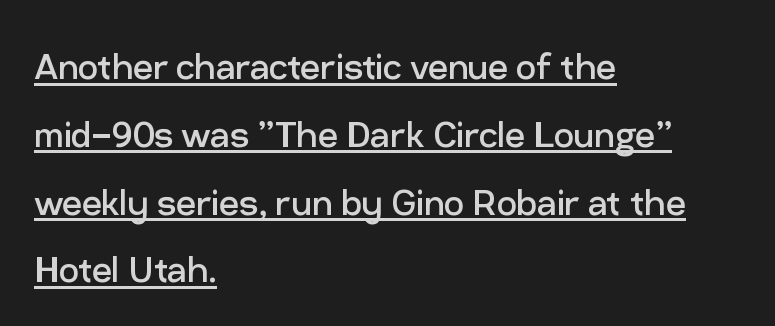
Q: Is the text bold? A: No.
Q: Is the text italic (slanted)? A: No, it is upright.
Q: Is the typeface a serif or a sans-serif typeface? A: Sans-serif.
Q: Is the text underlined? A: Yes.
Q: How is the paragraph aligned? A: Left-aligned.
Q: Is the spacing between letters normal or unusually wide? A: Normal.
Q: Is the spacing between lines tight, normal or loose? A: Normal.
Q: Width (condensed, normal, or wide)? A: Normal.
Q: Stroke contrast? A: Low.
Q: x-height? A: Medium.
Q: Monospaced? A: No.
